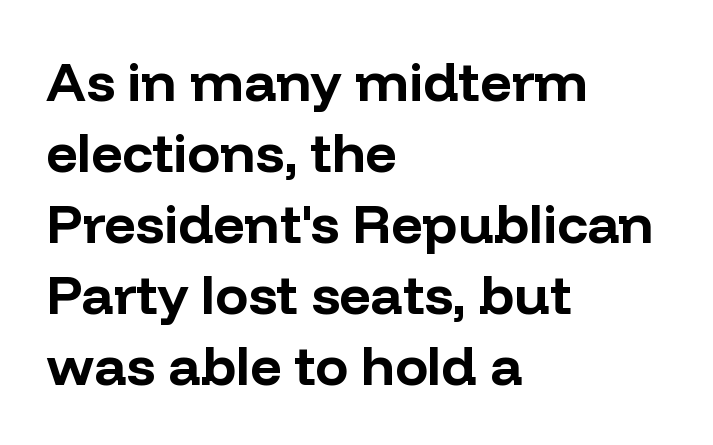
Q: Is the text bold? A: Yes.
Q: Is the text italic (slanted)? A: No, it is upright.
Q: Is the typeface a serif or a sans-serif typeface? A: Sans-serif.
Q: Is the text underlined? A: No.
Q: How is the paragraph aligned? A: Left-aligned.
Q: Is the spacing between letters normal or unusually wide? A: Normal.
Q: Is the spacing between lines tight, normal or loose? A: Normal.
Q: Width (condensed, normal, or wide)? A: Normal.
Q: Stroke contrast? A: Low.
Q: x-height? A: Medium.
Q: Monospaced? A: No.
